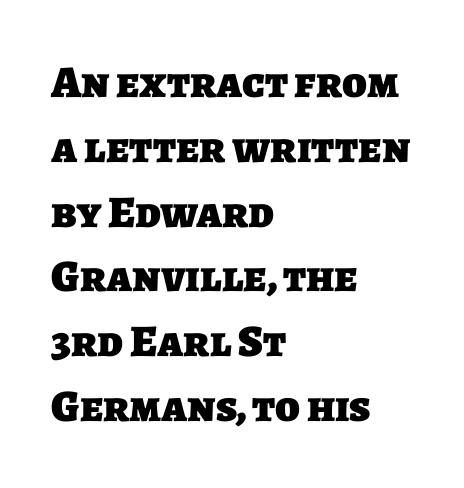
Q: Is the text bold? A: Yes.
Q: Is the typeface a serif or a sans-serif typeface? A: Sans-serif.
Q: Is the text underlined? A: No.
Q: How is the paragraph aligned? A: Left-aligned.
Q: Is the spacing between letters normal or unusually wide? A: Normal.
Q: Is the spacing between lines tight, normal or loose? A: Normal.
Q: Width (condensed, normal, or wide)? A: Normal.
Q: Stroke contrast? A: Low.
Q: x-height? A: Large.
Q: Monospaced? A: No.
